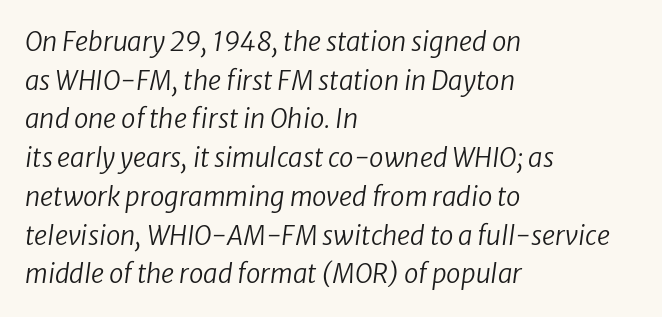
{"bold": "no", "underline": "no", "align": "left", "line_spacing": "normal", "line_spacing_ratio": 1.49, "letter_spacing": "normal", "letter_spacing_em": 0.0, "glyph_px": 26}
